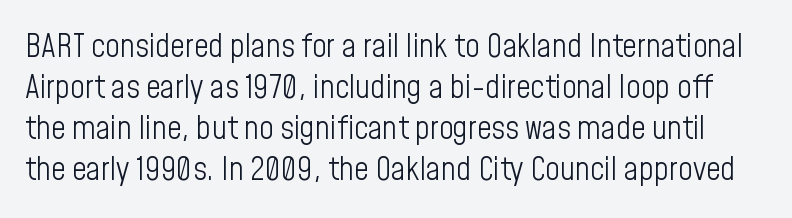
The image shows 32 px light, condensed sans-serif type, upright; set normal line spacing (1.28x), normal letter spacing, not underlined; low stroke contrast and a medium x-height.
